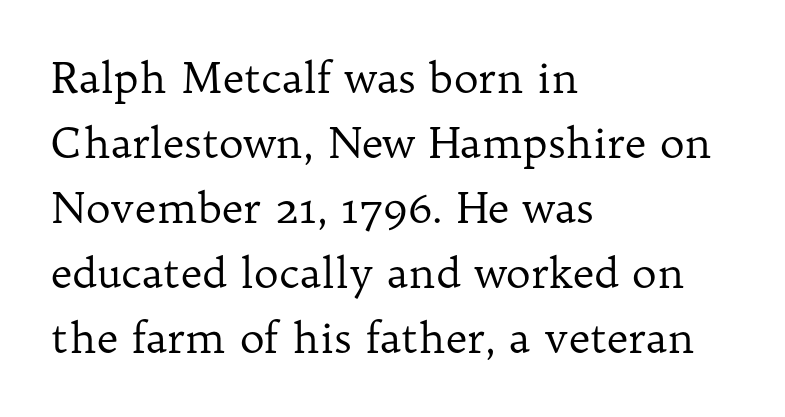
{"serif": "yes", "italic": "no", "bold": "no", "weight": "regular", "width": "normal", "stroke_contrast": "low", "x_height": "medium", "monospaced": "no", "underline": "no", "align": "left", "line_spacing": "normal", "line_spacing_ratio": 1.55, "letter_spacing": "normal", "letter_spacing_em": 0.0, "glyph_px": 42}
